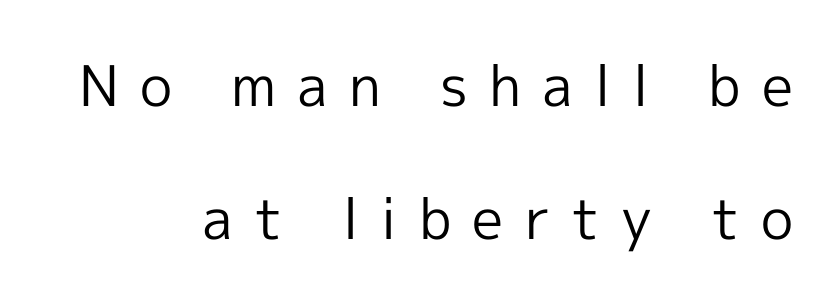
The image shows 56 px regular-weight sans-serif type, upright; set right-aligned, loose line spacing (2.38x), unusually wide letter spacing (+0.38 em), not underlined; a medium x-height.
